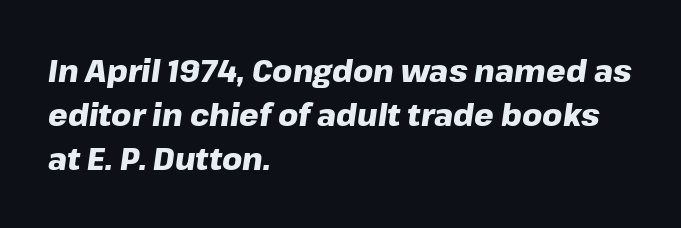
{"italic": "yes", "lean": "right", "slant_degrees": 8, "bold": "yes", "weight": "heavy", "width": "normal", "stroke_contrast": "low", "x_height": "medium", "monospaced": "no", "underline": "no", "align": "left", "line_spacing": "normal", "line_spacing_ratio": 1.42, "letter_spacing": "normal", "letter_spacing_em": 0.0, "glyph_px": 31}
